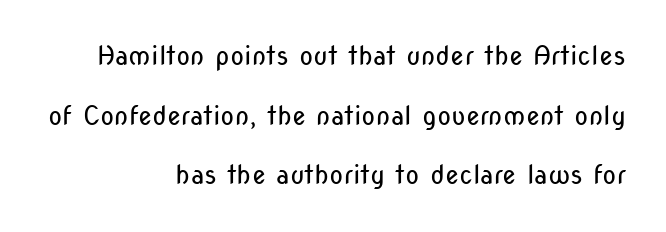
Regarding leading, the lines here are spaced well apart. If you drew a ruler down the right edge, every line would touch it. Glance below the letters and you will spot only blank space. Compared with typical body copy, the letter spacing here is the same.
